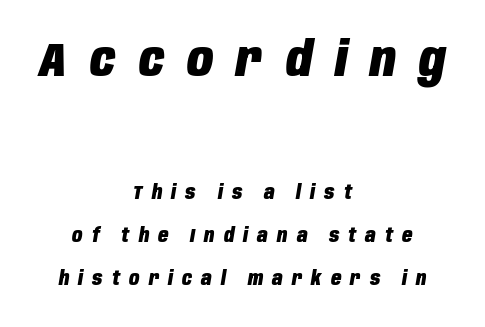
Q: Is the text bold? A: Yes.
Q: Is the text italic (slanted)? A: Yes, it leans right by about 10 degrees.
Q: Is the text underlined? A: No.
Q: How is the paragraph aligned? A: Centered.
Q: Is the spacing between letters normal or unusually wide? A: Unusually wide.
Q: Is the spacing between lines tight, normal or loose? A: Loose.
Q: Which block of text is set in a larger size, the first (top) or the second (bottom)? A: The first (top) one.
Q: Width (condensed, normal, or wide)? A: Condensed.
Q: Stroke contrast? A: Low.
Q: x-height? A: Large.
Q: Monospaced? A: No.
